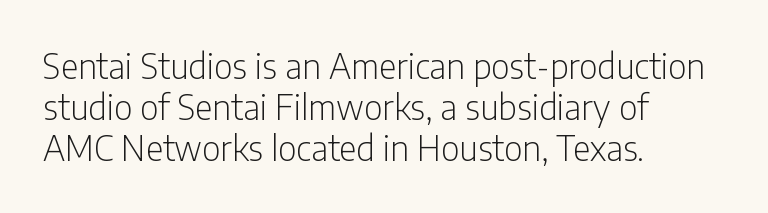
Q: Is the text bold? A: No.
Q: Is the text italic (slanted)? A: No, it is upright.
Q: Is the typeface a serif or a sans-serif typeface? A: Sans-serif.
Q: Is the text underlined? A: No.
Q: How is the paragraph aligned? A: Left-aligned.
Q: Is the spacing between letters normal or unusually wide? A: Normal.
Q: Width (condensed, normal, or wide)? A: Condensed.
Q: Stroke contrast? A: Low.
Q: x-height? A: Medium.
Q: Monospaced? A: No.
